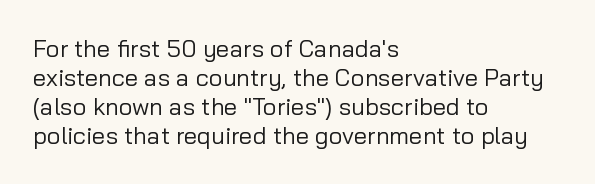
The image shows 24 px text type, upright; set left-aligned, line spacing 1.21x, normal letter spacing, not underlined.
